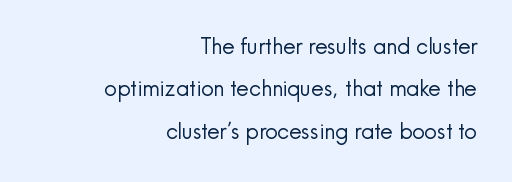
Vertical spacing — loose. Has an underline been added? It has not. Between one letter and the next there's only the usual sliver of space. Caption: face not bold, strokes unweighted. Vertical strokes here are truly vertical. Compared with a flush-left layout, this one pins lines to the opposite, right side.
